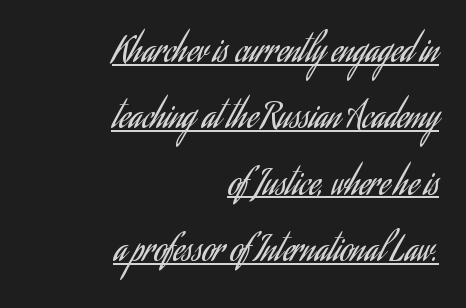
Quick note: interline space is abundant. The gaps between neighbouring characters are ordinary and unremarkable. The face used here is proportionally spaced, like ordinary book or web type. The face used here appears with an underline applied. No heavy texture on the line: the type isn't bold. The font family rendered here belongs to the sans-serif group.
